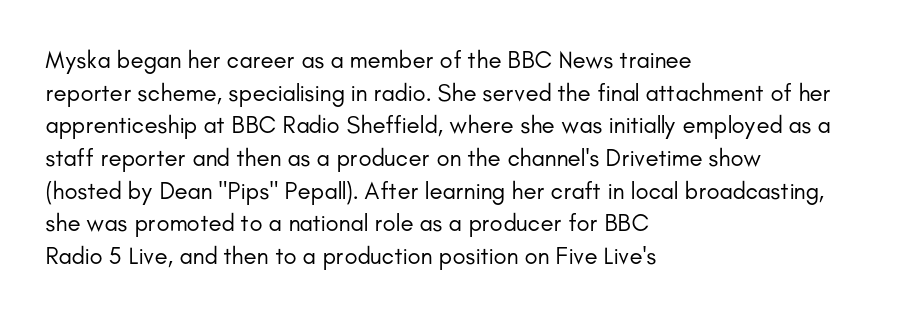
Q: Is the text bold? A: No.
Q: Is the text italic (slanted)? A: No, it is upright.
Q: Is the text underlined? A: No.
Q: How is the paragraph aligned? A: Left-aligned.
Q: Is the spacing between letters normal or unusually wide? A: Normal.
Q: Is the spacing between lines tight, normal or loose? A: Normal.
